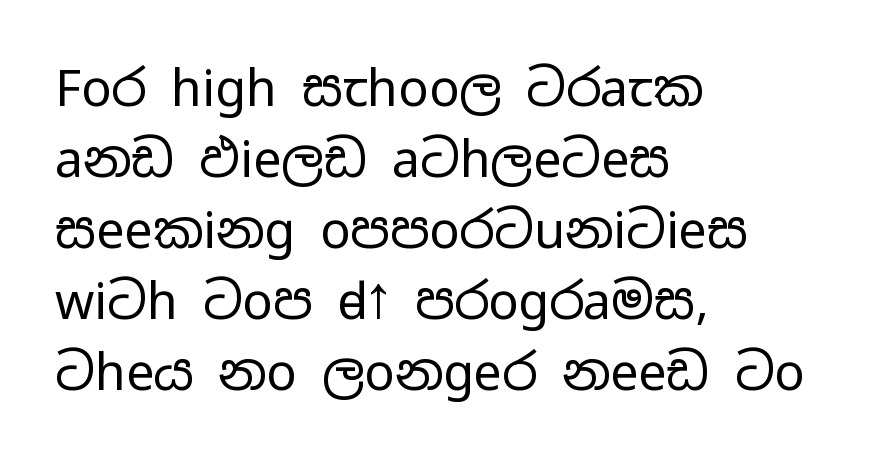
The image shows 50 px regular-weight, wide sans-serif type, upright; set left-aligned, normal line spacing (1.42x), normal letter spacing, not underlined; low stroke contrast and a medium x-height.
